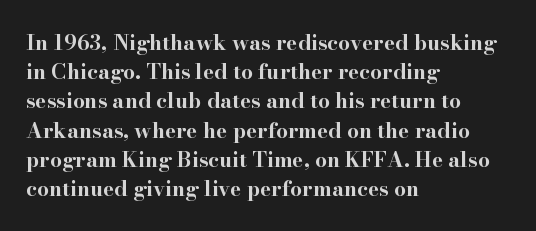
The image shows 21 px bold type, upright; set left-aligned, normal line spacing (1.39x), normal letter spacing, not underlined.
